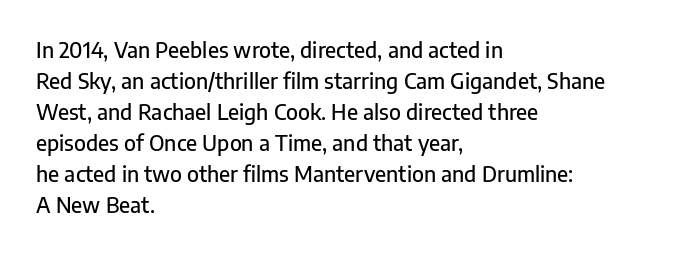
The image shows 21 px text type, upright; set left-aligned, normal line spacing (1.48x), normal letter spacing, not underlined.
